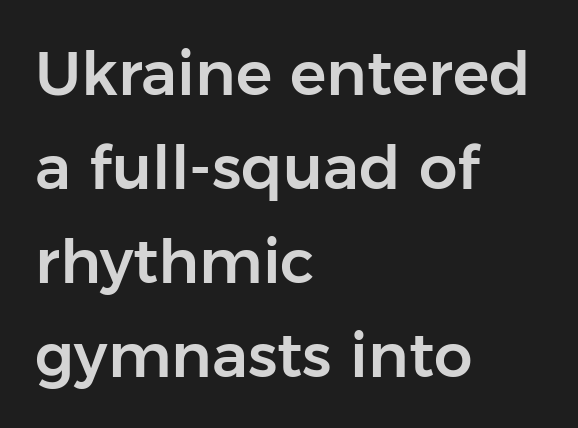
The image shows 61 px sans-serif type, upright; set left-aligned, normal line spacing (1.54x), normal letter spacing, not underlined; low stroke contrast and a medium x-height.
